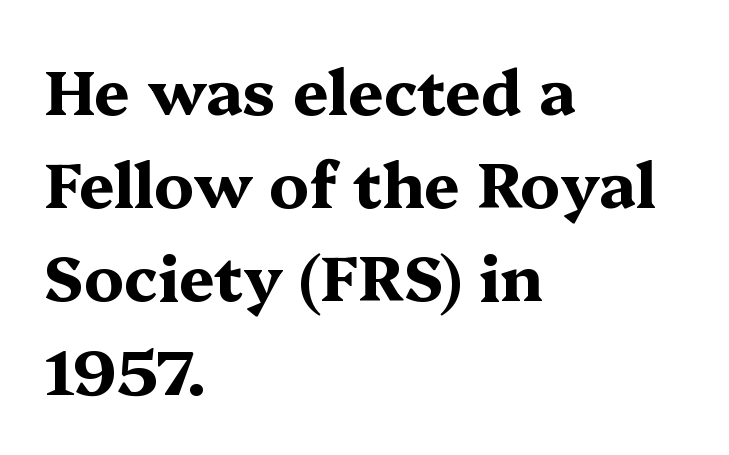
Reading down the column, the eye jumps a familiar distance to each next line. Students, note that the glyphs here touch the page at normal intervals. Typeset ragged right — the left edge is the straight one. Posture: upright roman. Check the space under the baseline: it is left empty.
